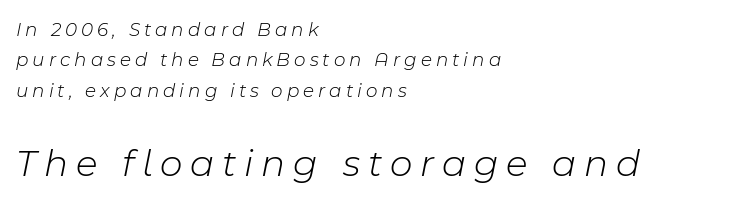
Designer's note — italics engaged. Does the bottom block carry the larger type? Yes, it does. Notice how the passage keeps a crisp vertical edge on the left only. Decoration check: the copy has no underline. You could not count columns in this text — the font is proportionally spaced. The characters are drawn with everyday or finer stroke widths.
